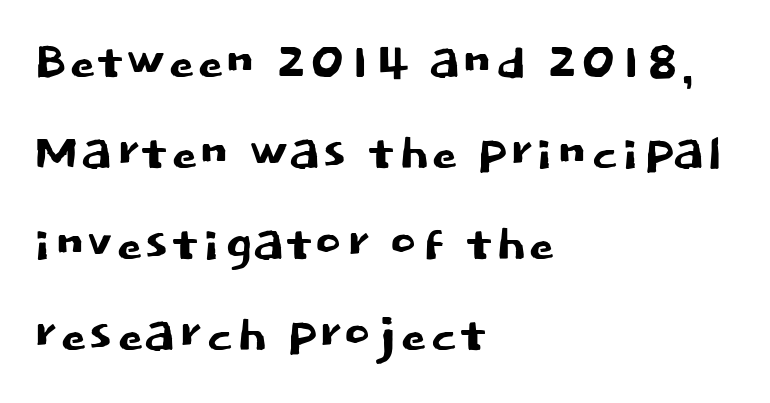
The image shows 66 px sans-serif type, upright; set left-aligned, normal line spacing (1.38x), normal letter spacing, not underlined; low stroke contrast and a large x-height.
